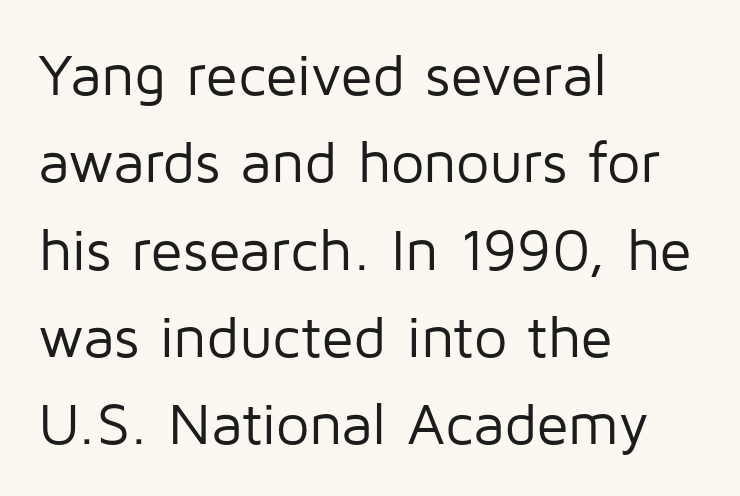
Every row of glyphs begins at an identical x-position on the left. You can tell from the bare stems that sans-serif type was used. Is the type heavy? It reads as light-to-regular instead. Letter spacing: default.
